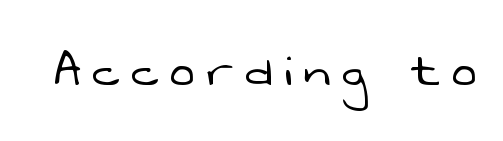
Q: Is the text bold? A: No.
Q: Is the typeface a serif or a sans-serif typeface? A: Sans-serif.
Q: Is the text underlined? A: No.
Q: Is the spacing between letters normal or unusually wide? A: Unusually wide.
Q: Width (condensed, normal, or wide)? A: Normal.
Q: Stroke contrast? A: Low.
Q: x-height? A: Medium.
Q: Monospaced? A: No.
